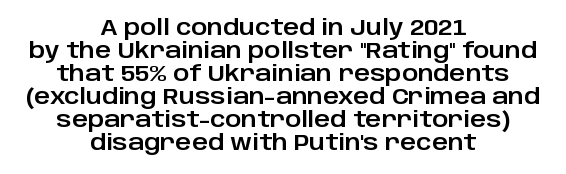
Q: Is the text italic (slanted)? A: No, it is upright.
Q: Is the text underlined? A: No.
Q: How is the paragraph aligned? A: Centered.
Q: Is the spacing between letters normal or unusually wide? A: Normal.
Q: Is the spacing between lines tight, normal or loose? A: Tight.
